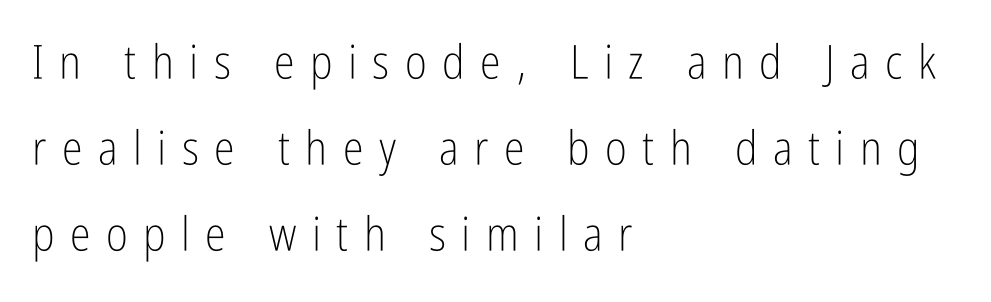
Q: Is the text bold? A: No.
Q: Is the text italic (slanted)? A: No, it is upright.
Q: Is the typeface a serif or a sans-serif typeface? A: Sans-serif.
Q: Is the text underlined? A: No.
Q: How is the paragraph aligned? A: Left-aligned.
Q: Is the spacing between letters normal or unusually wide? A: Unusually wide.
Q: Width (condensed, normal, or wide)? A: Condensed.
Q: Stroke contrast? A: Low.
Q: x-height? A: Medium.
Q: Monospaced? A: No.
